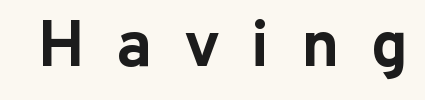
The strokes are fattened all the way to bold. Words appear elongated and porous because spacing is wide. Each letter's strokes conclude bluntly, with no projecting serifs. Posture: vertical. Words float on clear page, feet unadorned.
